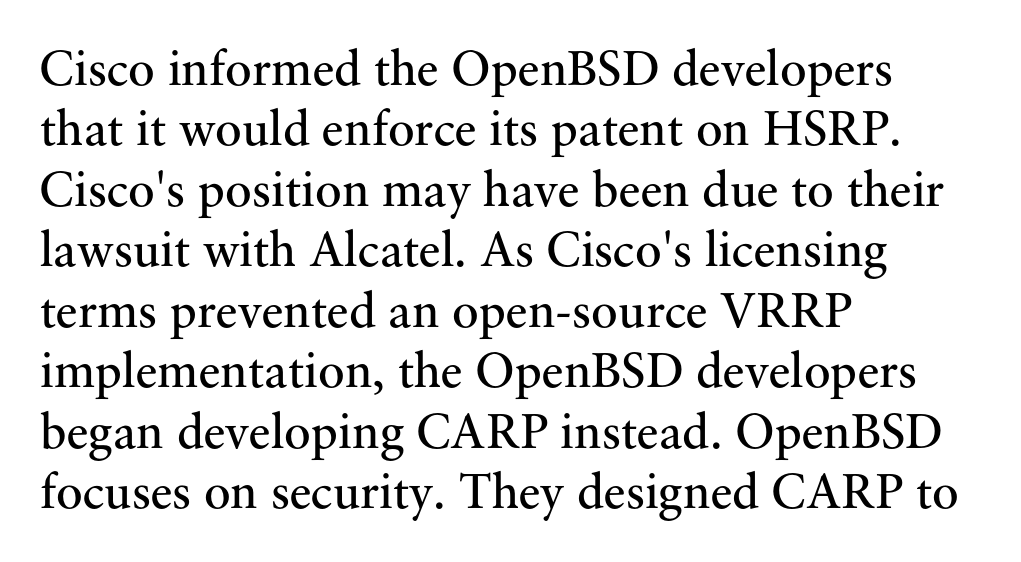
The image shows 50 px regular-weight serif type, upright; set left-aligned, line spacing 1.21x, normal letter spacing, not underlined; medium stroke contrast and a small x-height.
